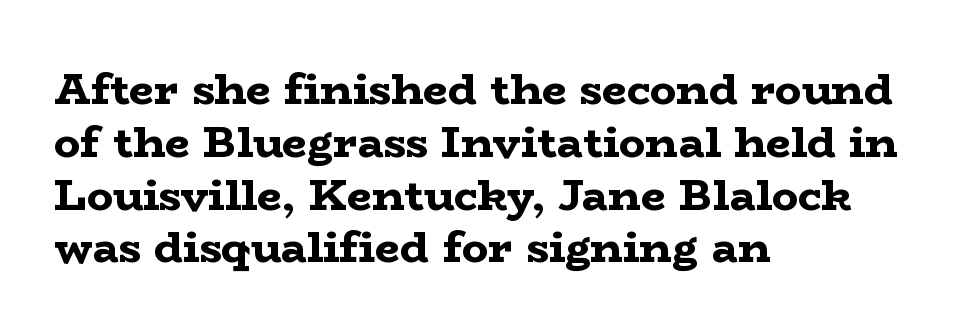
{"serif": "yes", "italic": "no", "bold": "yes", "weight": "bold", "width": "wide", "stroke_contrast": "low", "x_height": "medium", "monospaced": "no", "underline": "no", "align": "left", "line_spacing_ratio": 1.2, "letter_spacing": "normal", "letter_spacing_em": 0.0, "glyph_px": 44}
